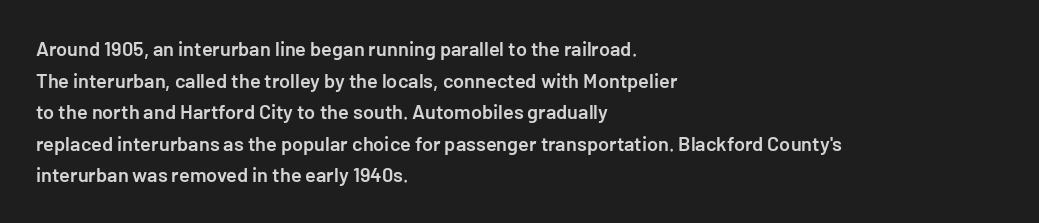
Q: Is the text bold? A: Semi-bold.
Q: Is the text italic (slanted)? A: No, it is upright.
Q: Is the text underlined? A: No.
Q: How is the paragraph aligned? A: Left-aligned.
Q: Is the spacing between letters normal or unusually wide? A: Normal.
Q: Is the spacing between lines tight, normal or loose? A: Normal.
